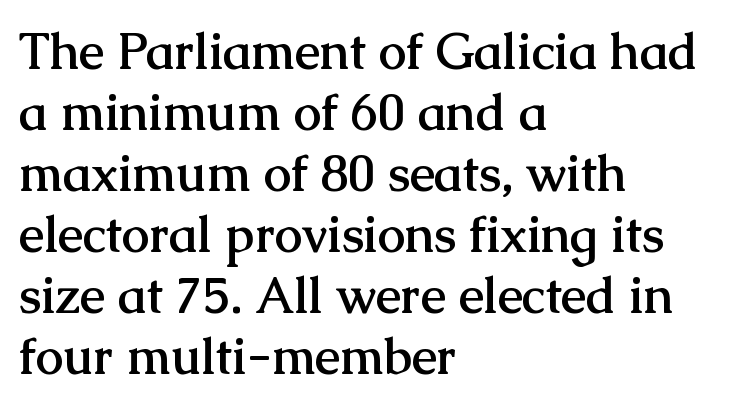
The setting favours the left margin, as ordinary paragraphs usually do. Descender tails drop into unmarked territory. You could not count columns in this text — the font is proportionally spaced. Look at the bottom of the vertical strokes: they flare into serifs here. Is the letter spacing exaggerated? No — it looks like the ordinary default.
